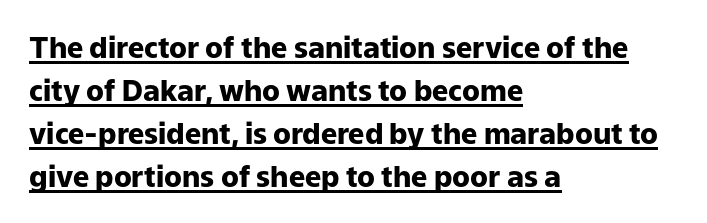
The image shows 29 px heavy sans-serif type, upright; set left-aligned, normal line spacing (1.48x), normal letter spacing, underlined; low stroke contrast and a medium x-height.
